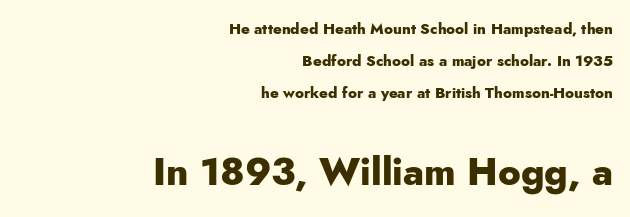
The image shows 38 px heavy sans-serif type, upright; set right-aligned, loose line spacing (2.14x), normal letter spacing, not underlined; the second (bottom) block is 2.53x larger; low stroke contrast and a small x-height.
